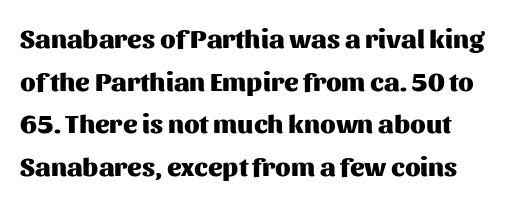
Q: Is the text bold? A: Yes.
Q: Is the text italic (slanted)? A: No, it is upright.
Q: Is the text underlined? A: No.
Q: Is the spacing between letters normal or unusually wide? A: Normal.
Q: Is the spacing between lines tight, normal or loose? A: Normal.
